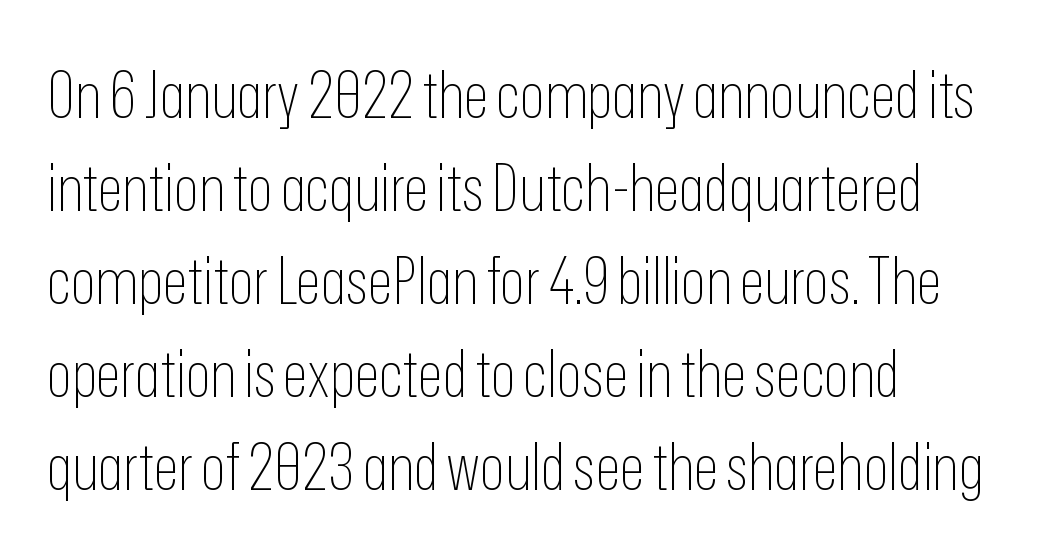
{"serif": "no", "italic": "no", "bold": "no", "weight": "thin", "width": "condensed", "stroke_contrast": "low", "x_height": "medium", "monospaced": "no", "underline": "no", "align": "left", "line_spacing": "normal", "line_spacing_ratio": 1.43, "letter_spacing": "normal", "letter_spacing_em": 0.0, "glyph_px": 65}
